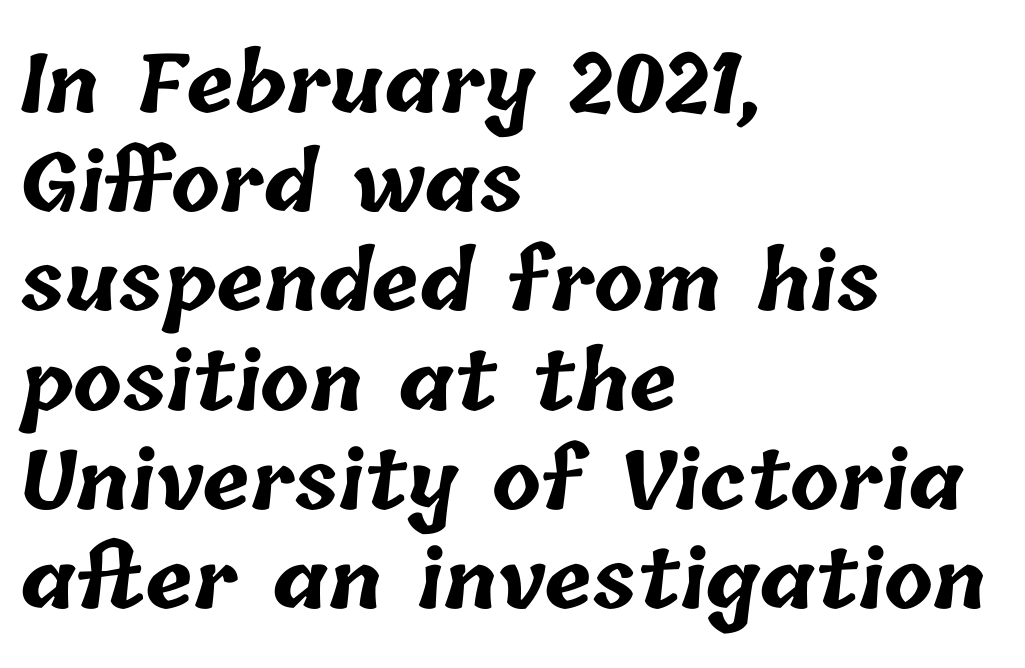
{"bold": "yes", "weight": "bold", "width": "normal", "stroke_contrast": "low", "x_height": "medium", "monospaced": "no", "underline": "no", "align": "left", "line_spacing_ratio": 1.24, "letter_spacing": "normal", "letter_spacing_em": 0.0, "glyph_px": 80}
